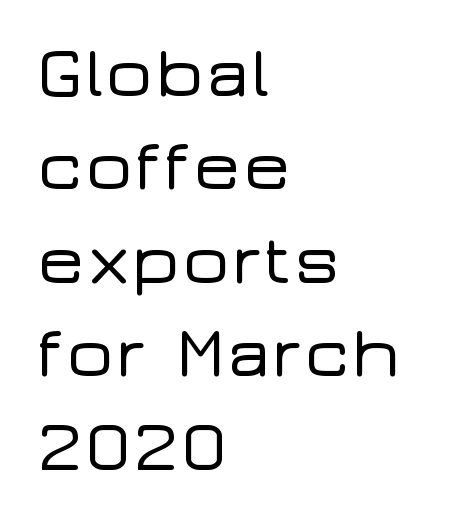
Typeset ragged right — the left edge is the straight one. The gap between lines stays unmarked. Spacing between characters is what you'd get straight out of the box. Serif or sans? Sans — the stroke terminals are bare. Does the leading feel generous? No, just average.
